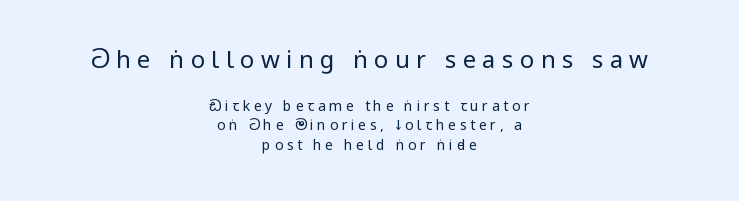
Rendered with straight, roman letterforms. The rendering shrinks the type as you move from the upper chunk to the lower. Short and long lines alike share a common midpoint. Display-style spreading of the glyphs; the letterfit is very open. Is the stroke heavy? The answer is a plain regular-or-lighter.
